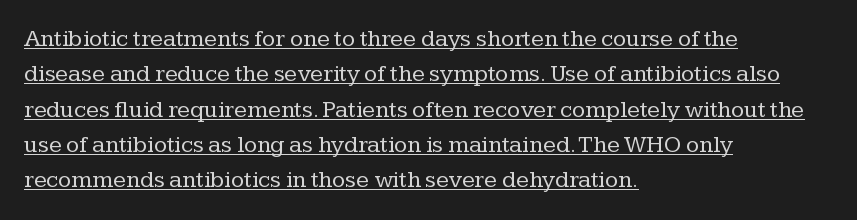
The image shows 24 px text type, upright; set left-aligned, normal line spacing (1.47x), normal letter spacing, underlined.
